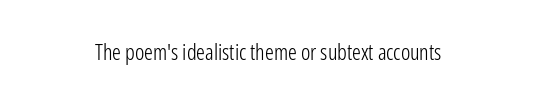
Q: Is the text bold? A: No.
Q: Is the text italic (slanted)? A: No, it is upright.
Q: Is the text underlined? A: No.
Q: How is the paragraph aligned? A: Centered.
Q: Is the spacing between letters normal or unusually wide? A: Normal.
